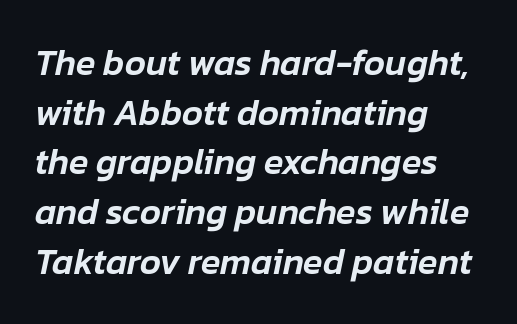
Q: Is the text italic (slanted)? A: Yes, it leans right by about 12 degrees.
Q: Is the text underlined? A: No.
Q: How is the paragraph aligned? A: Left-aligned.
Q: Is the spacing between letters normal or unusually wide? A: Normal.
Q: Is the spacing between lines tight, normal or loose? A: Normal.
Q: Width (condensed, normal, or wide)? A: Normal.
Q: Stroke contrast? A: Low.
Q: x-height? A: Medium.
Q: Monospaced? A: No.
